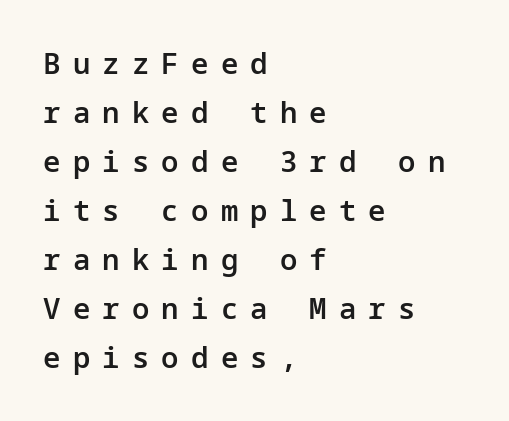
Notice the strokes are somewhat thickened but not fully heavy: this is a semibold. This rendering employs a face without finishing strokes, i.e., a sans-serif. The paragraph has a hard left edge and a soft right edge. The type is letterspaced generously, with wide tracking.
